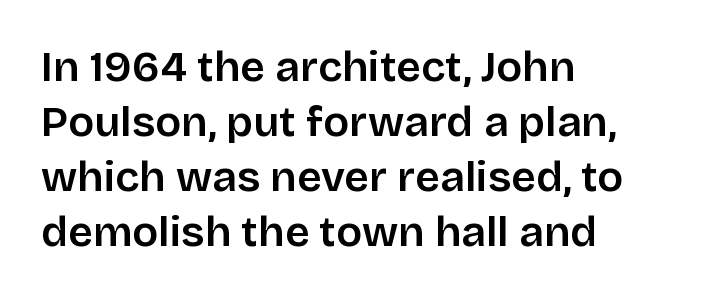
The image shows 43 px semibold sans-serif type, upright; set left-aligned, normal line spacing (1.28x), normal letter spacing, not underlined; low stroke contrast and a large x-height.
